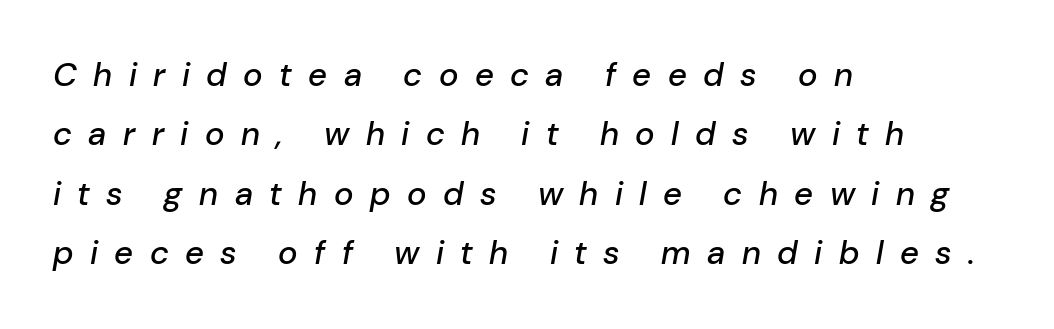
The whole block is typeset with a tilt. This sample has the flowing, uneven cadence of proportional lettering. Here the glyphs are tracked loosely, breaking word shapes into spaced letters. Just letters on the line, the space beneath them empty. Horizontally, the lines are justified to the leading edge only.
